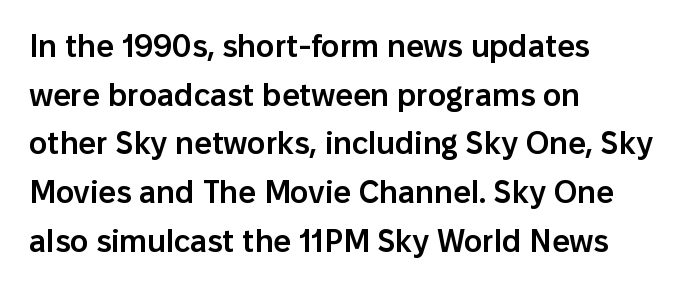
Students, this is semibold: more ink than regular, less than bold. When letters stand straight like this, we call the style roman or upright. The face used here is proportionally spaced, like ordinary book or web type. Nobody touched the tracking dial on this one. Typographically, this falls in the sans-serif category.
